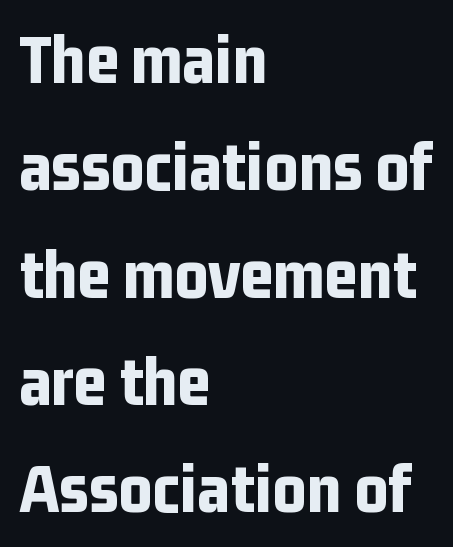
Thick stems and heavy bowls — unmistakably bold. There is no visible air inserted between adjacent glyphs. I'd call this a sans setting — the letters go barefoot. These lines stack with their left ends in a neat column. Does the leading feel generous? No, just average. Unmarked baselines from the first word to the last.
